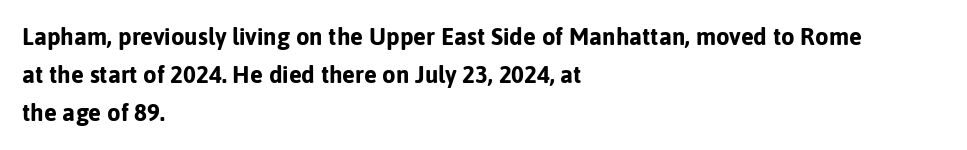
Q: Is the text bold? A: Yes.
Q: Is the text italic (slanted)? A: No, it is upright.
Q: Is the text underlined? A: No.
Q: How is the paragraph aligned? A: Left-aligned.
Q: Is the spacing between letters normal or unusually wide? A: Normal.
Q: Is the spacing between lines tight, normal or loose? A: Normal.
